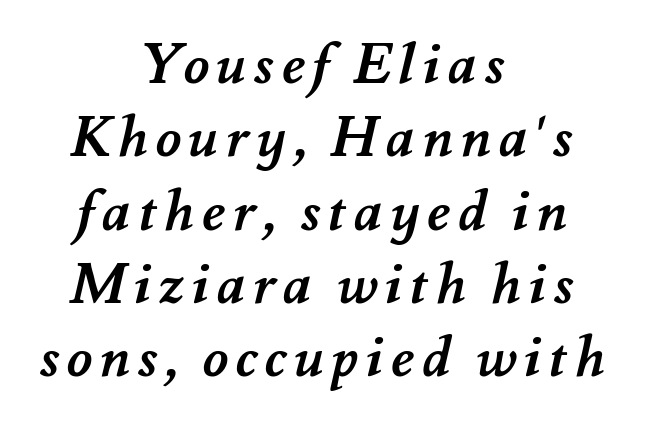
Q: Is the text bold? A: Yes.
Q: Is the text underlined? A: No.
Q: How is the paragraph aligned? A: Centered.
Q: Is the spacing between lines tight, normal or loose? A: Normal.
Q: Width (condensed, normal, or wide)? A: Normal.
Q: Stroke contrast? A: Medium.
Q: x-height? A: Small.
Q: Monospaced? A: No.
